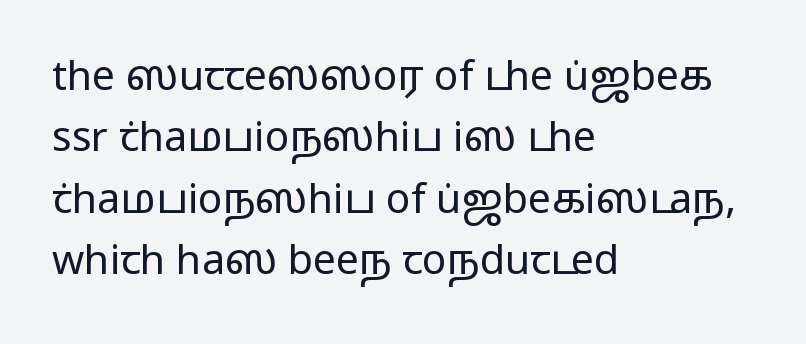
{"serif": "no", "italic": "no", "bold": "no", "weight": "regular", "width": "wide", "stroke_contrast": "low", "x_height": "medium", "monospaced": "no", "underline": "no", "align": "left", "line_spacing": "normal", "line_spacing_ratio": 1.5, "letter_spacing": "normal", "letter_spacing_em": 0.0, "glyph_px": 41}
